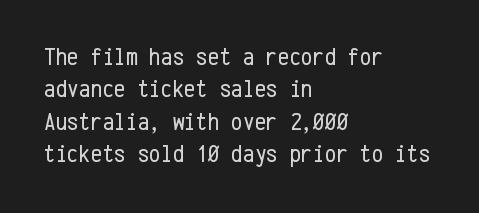
Line spacing here is normal. Nobody touched the tracking dial on this one. Quick note: underline off. Designer's note — italics off, roman on. The lines are quadded left.
